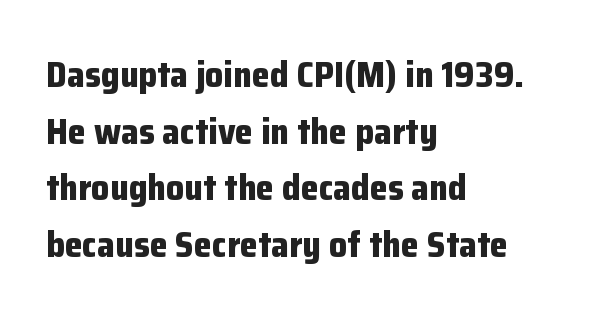
The rendering anchors every line to the left-hand side. The type family on display is of the sans-serif kind. Here the glyphs are tracked normally, forming tight word shapes. Rendered with straight, roman letterforms. The passage shown is typed in a proportional face where columns would drift. Whoever set this chose a conventional vertical rhythm.
